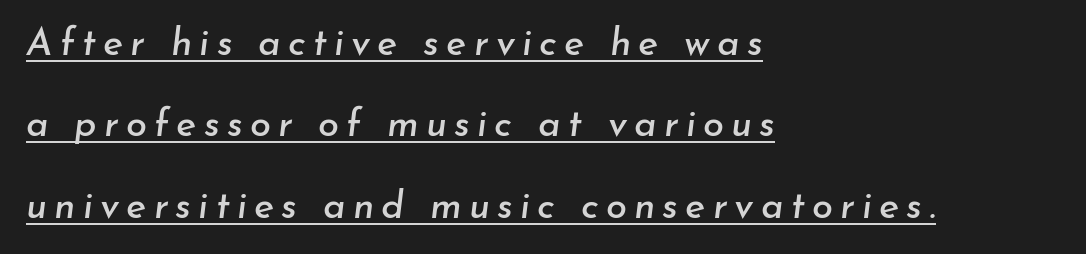
Q: Is the text italic (slanted)? A: Yes, it leans right by about 7 degrees.
Q: Is the text underlined? A: Yes.
Q: How is the paragraph aligned? A: Left-aligned.
Q: Is the spacing between lines tight, normal or loose? A: Loose.
Q: Width (condensed, normal, or wide)? A: Normal.
Q: Stroke contrast? A: Low.
Q: x-height? A: Small.
Q: Monospaced? A: No.
